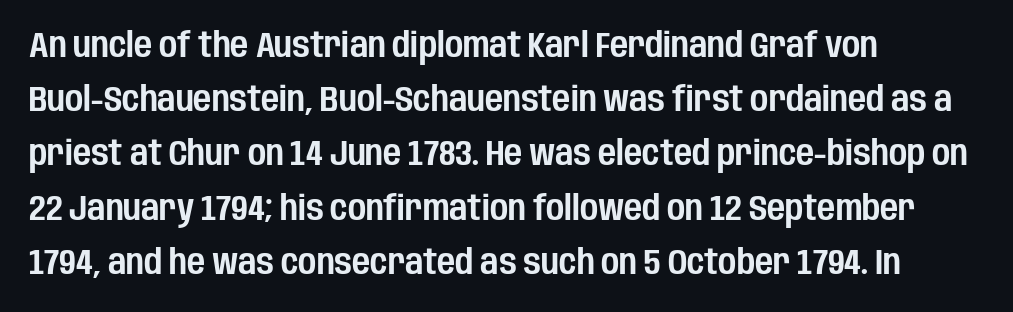
Do the letters lean? They stand straight. The passage shown has conventional tracking throughout. No word sits above an underline. Successive baselines arrive at the customary interval. Note: no serifs on the glyphs. The face used here is proportionally spaced, like ordinary book or web type.
